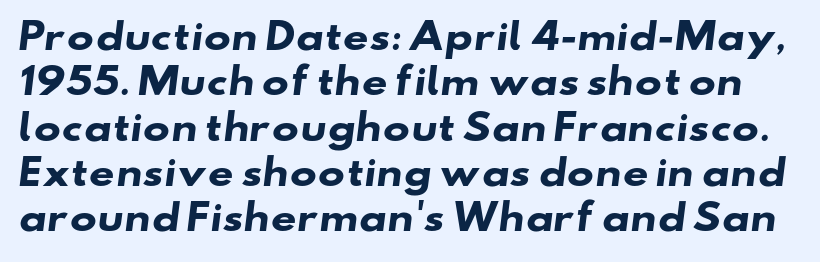
{"serif": "no", "bold": "yes", "weight": "heavy", "width": "wide", "stroke_contrast": "low", "x_height": "small", "monospaced": "no", "underline": "no", "line_spacing": "normal", "line_spacing_ratio": 1.26, "letter_spacing": "normal", "letter_spacing_em": 0.0, "glyph_px": 36}
